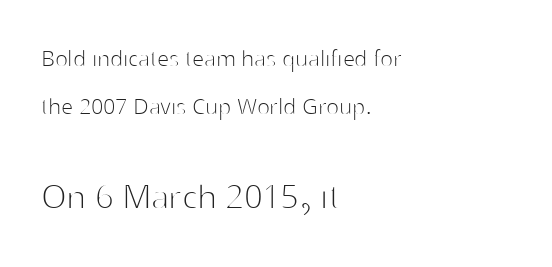
Q: Is the text bold? A: No.
Q: Is the text italic (slanted)? A: No, it is upright.
Q: Is the typeface a serif or a sans-serif typeface? A: Sans-serif.
Q: Is the text underlined? A: No.
Q: How is the paragraph aligned? A: Left-aligned.
Q: Is the spacing between letters normal or unusually wide? A: Normal.
Q: Which block of text is set in a larger size, the first (top) or the second (bottom)? A: The second (bottom) one.
Q: Width (condensed, normal, or wide)? A: Normal.
Q: Stroke contrast? A: High.
Q: x-height? A: Medium.
Q: Monospaced? A: No.
